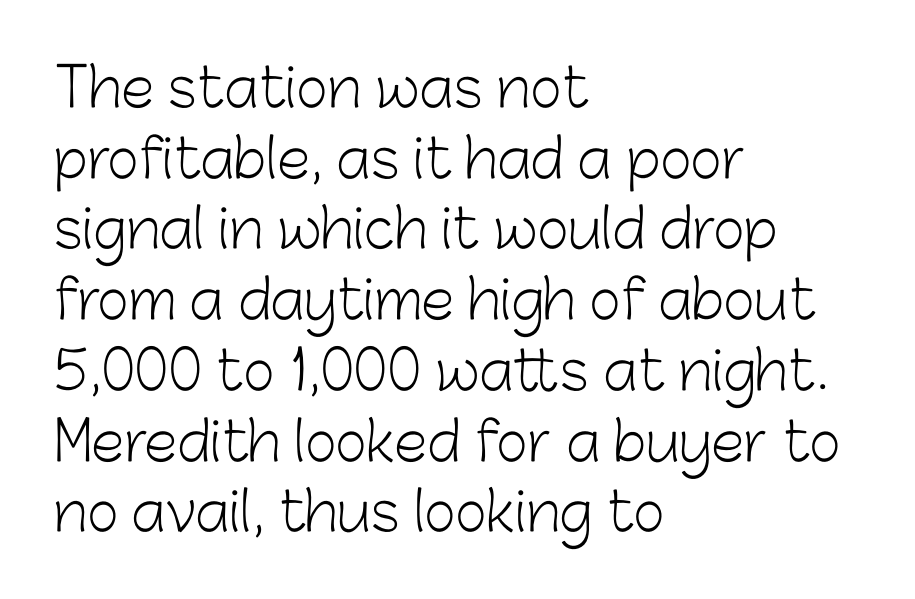
The image shows 54 px light sans-serif type, upright; set left-aligned, normal line spacing (1.31x), normal letter spacing, not underlined; low stroke contrast and a medium x-height.
